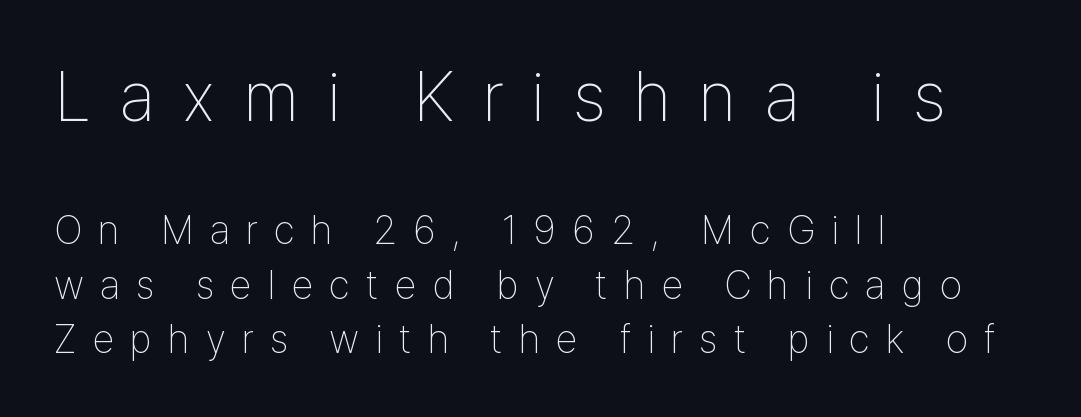
Q: Is the text bold? A: No.
Q: Is the text italic (slanted)? A: No, it is upright.
Q: Is the typeface a serif or a sans-serif typeface? A: Sans-serif.
Q: Is the text underlined? A: No.
Q: How is the paragraph aligned? A: Left-aligned.
Q: Is the spacing between letters normal or unusually wide? A: Unusually wide.
Q: Is the spacing between lines tight, normal or loose? A: Normal.
Q: Which block of text is set in a larger size, the first (top) or the second (bottom)? A: The first (top) one.
Q: Width (condensed, normal, or wide)? A: Condensed.
Q: Stroke contrast? A: Low.
Q: x-height? A: Medium.
Q: Monospaced? A: No.
